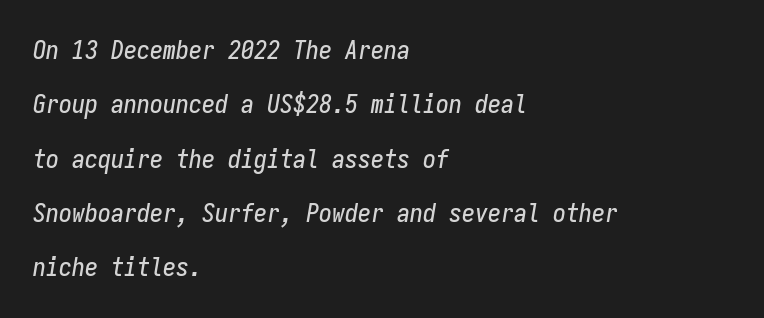
Q: Is the text italic (slanted)? A: Yes, it leans right by about 9 degrees.
Q: Is the text underlined? A: No.
Q: How is the paragraph aligned? A: Left-aligned.
Q: Is the spacing between letters normal or unusually wide? A: Normal.
Q: Is the spacing between lines tight, normal or loose? A: Loose.
